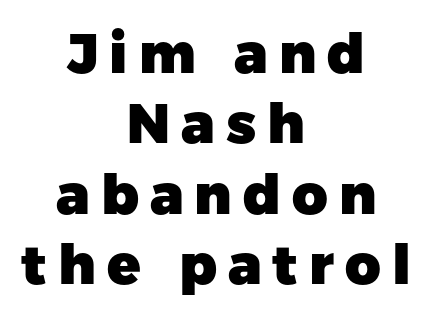
Q: Is the text bold? A: Yes.
Q: Is the text italic (slanted)? A: No, it is upright.
Q: Is the typeface a serif or a sans-serif typeface? A: Sans-serif.
Q: Is the text underlined? A: No.
Q: How is the paragraph aligned? A: Centered.
Q: Is the spacing between letters normal or unusually wide? A: Unusually wide.
Q: Is the spacing between lines tight, normal or loose? A: Normal.
Q: Width (condensed, normal, or wide)? A: Normal.
Q: Stroke contrast? A: Low.
Q: x-height? A: Medium.
Q: Monospaced? A: No.
